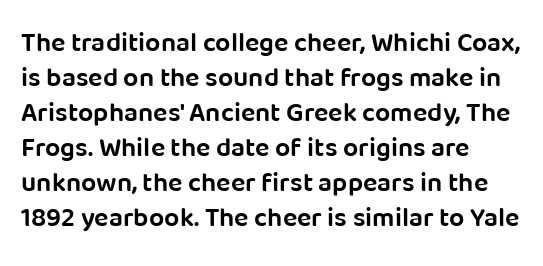
Heft: intermediate — a semibold. How are the letters spaced? Ordinarily, with no added tracking. A typesetter would call this leading conventional body-copy spacing. These lines are set flush left with a ragged right edge. No word sits above an underline. Posture: vertical.
